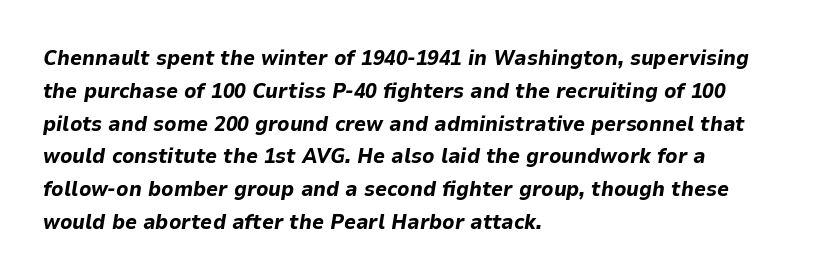
The image shows 21 px bold type, italic (leaning right); set left-aligned, normal line spacing (1.56x), normal letter spacing, not underlined.
